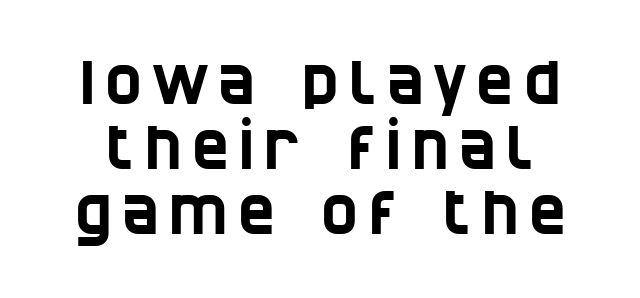
Type without underlining. A typesetter would call this leading minimal, almost set solid. Nope, no serifs anywhere on these letters. Here the designer chose a conventional face with non-uniform glyph widths.
